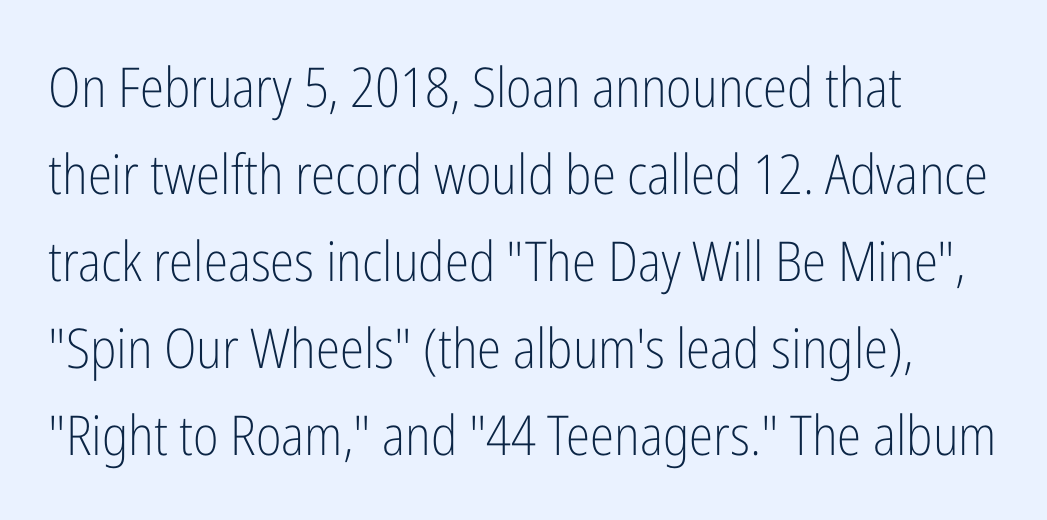
The image shows 55 px light, condensed sans-serif type, upright; set left-aligned, normal line spacing (1.58x), normal letter spacing, not underlined; low stroke contrast and a medium x-height.
